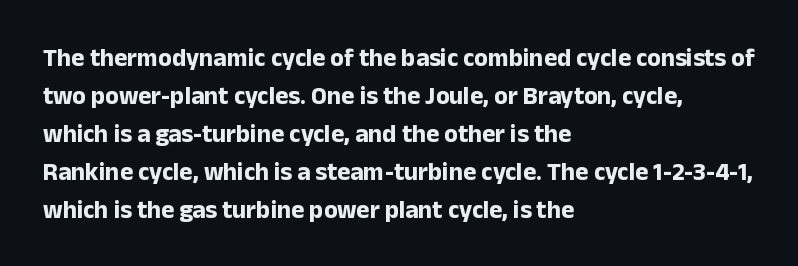
{"italic": "no", "bold": "yes", "underline": "no", "align": "left", "line_spacing": "normal", "line_spacing_ratio": 1.52, "letter_spacing": "normal", "letter_spacing_em": 0.0, "glyph_px": 25}
